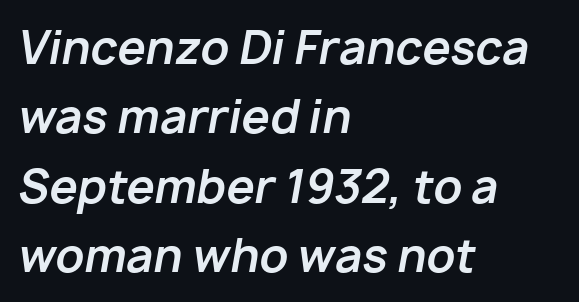
The image shows 45 px bold type, italic (leaning right); set left-aligned, normal line spacing (1.54x), normal letter spacing, not underlined; low stroke contrast and a medium x-height.
